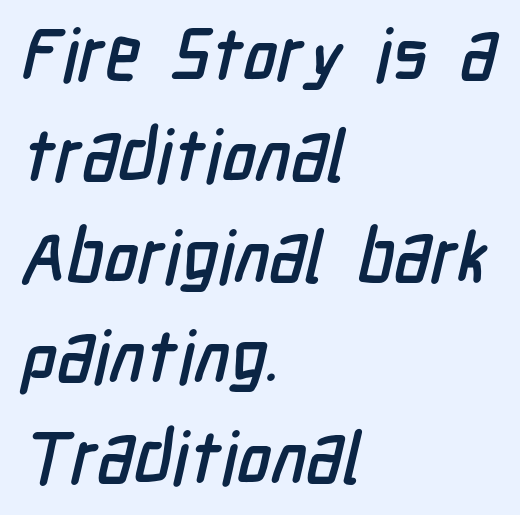
{"serif": "no", "width": "condensed", "stroke_contrast": "low", "x_height": "medium", "monospaced": "no", "underline": "no", "align": "left", "line_spacing": "normal", "line_spacing_ratio": 1.4, "letter_spacing": "normal", "letter_spacing_em": 0.0, "glyph_px": 72}
